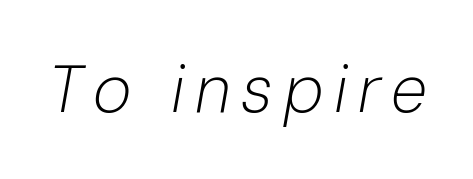
The image shows 66 px light type, italic (leaning right); set not underlined; low stroke contrast and a medium x-height.
